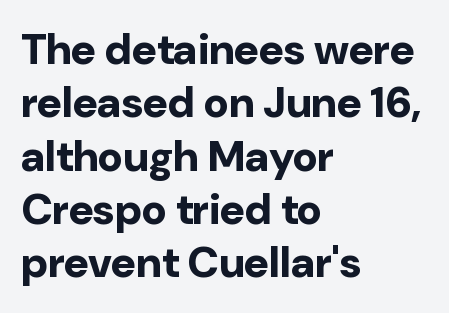
Q: Is the text bold? A: Yes.
Q: Is the text italic (slanted)? A: No, it is upright.
Q: Is the typeface a serif or a sans-serif typeface? A: Sans-serif.
Q: Is the text underlined? A: No.
Q: How is the paragraph aligned? A: Left-aligned.
Q: Is the spacing between letters normal or unusually wide? A: Normal.
Q: Width (condensed, normal, or wide)? A: Normal.
Q: Stroke contrast? A: Low.
Q: x-height? A: Medium.
Q: Monospaced? A: No.
